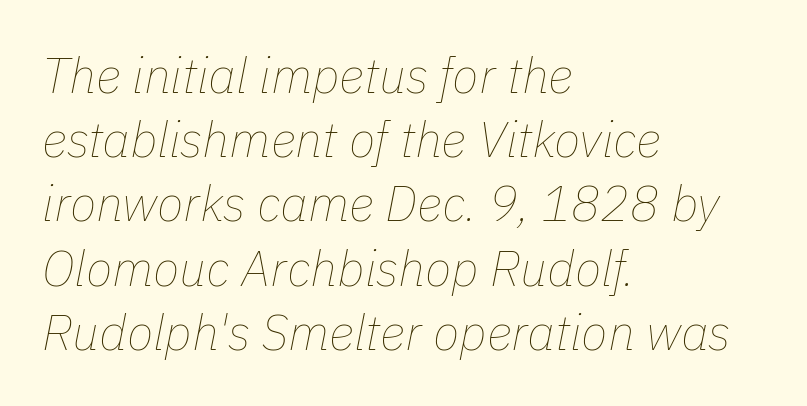
The image shows 49 px thin type, italic (leaning right); set left-aligned, normal line spacing (1.31x), normal letter spacing, not underlined; low stroke contrast and a medium x-height.
